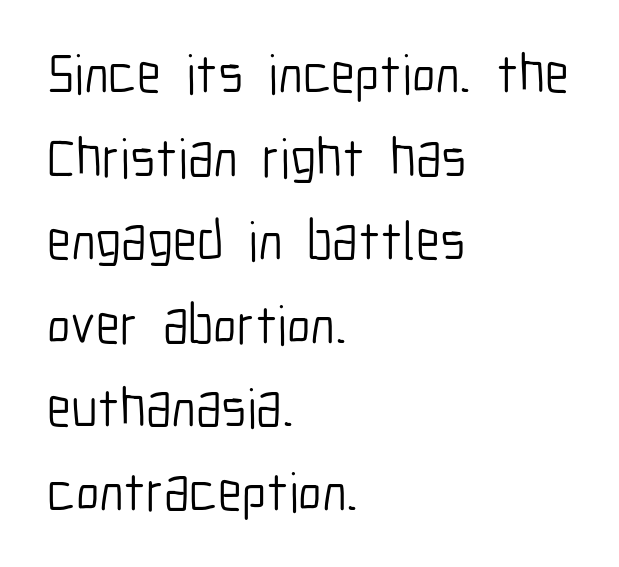
Q: Is the text bold? A: No.
Q: Is the text italic (slanted)? A: No, it is upright.
Q: Is the typeface a serif or a sans-serif typeface? A: Sans-serif.
Q: Is the text underlined? A: No.
Q: How is the paragraph aligned? A: Left-aligned.
Q: Is the spacing between letters normal or unusually wide? A: Normal.
Q: Is the spacing between lines tight, normal or loose? A: Normal.
Q: Width (condensed, normal, or wide)? A: Condensed.
Q: Stroke contrast? A: Low.
Q: x-height? A: Medium.
Q: Monospaced? A: No.
